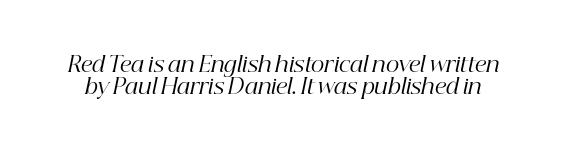
The image shows 21 px text type, italic (leaning right); set tight line spacing (1.06x), normal letter spacing, not underlined.
